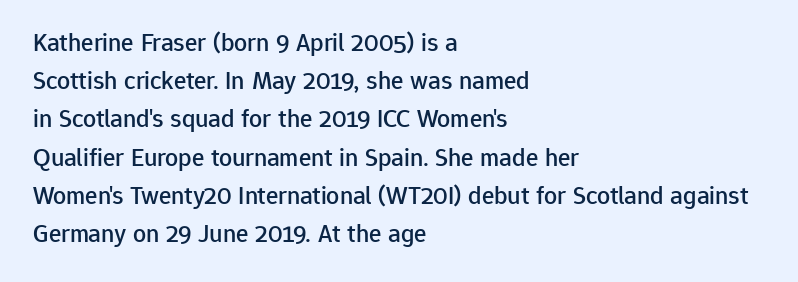
{"italic": "no", "underline": "no", "align": "left", "line_spacing": "normal", "line_spacing_ratio": 1.47, "letter_spacing": "normal", "letter_spacing_em": 0.0, "glyph_px": 26}
